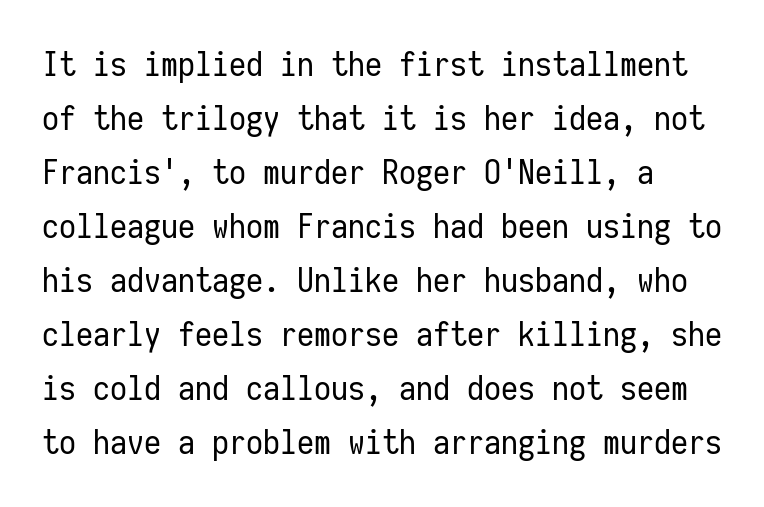
Q: Is the text bold? A: No.
Q: Is the text italic (slanted)? A: No, it is upright.
Q: Is the typeface a serif or a sans-serif typeface? A: Sans-serif.
Q: Is the text underlined? A: No.
Q: Is the spacing between letters normal or unusually wide? A: Normal.
Q: Is the spacing between lines tight, normal or loose? A: Normal.
Q: Width (condensed, normal, or wide)? A: Condensed.
Q: Stroke contrast? A: Low.
Q: x-height? A: Medium.
Q: Monospaced? A: Yes.
